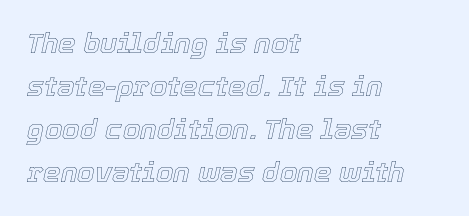
The image shows 28 px text type, italic (leaning right); set left-aligned, normal line spacing (1.54x), normal letter spacing, not underlined; a medium x-height.
